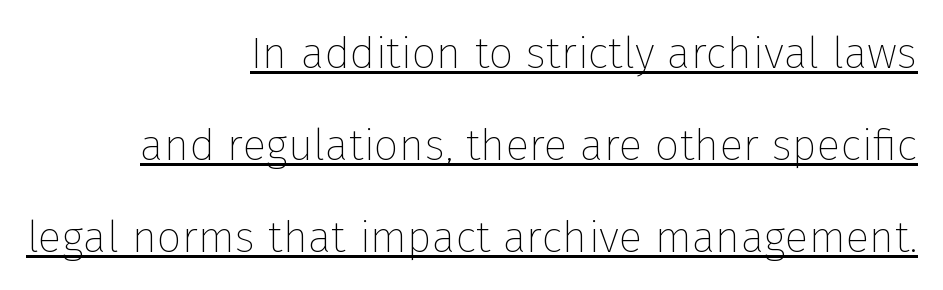
{"serif": "no", "italic": "no", "bold": "no", "weight": "thin", "width": "normal", "stroke_contrast": "low", "x_height": "medium", "monospaced": "no", "underline": "yes", "align": "right", "line_spacing": "loose", "line_spacing_ratio": 2.09, "letter_spacing": "normal", "letter_spacing_em": 0.0, "glyph_px": 44}
